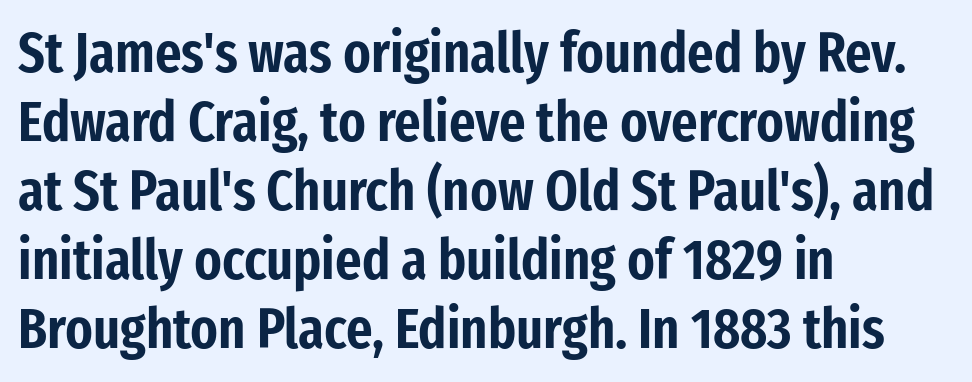
This rendering features lettering with no underline. Does the copy run flush right? No — it runs flush left. These lines keep a tight, regular rhythm from letter to letter. Do the characters align in a grid? No, the font is proportional. The passage shown is typeset with a sans-serif family. Posture: straight, roman, zero tilt.
